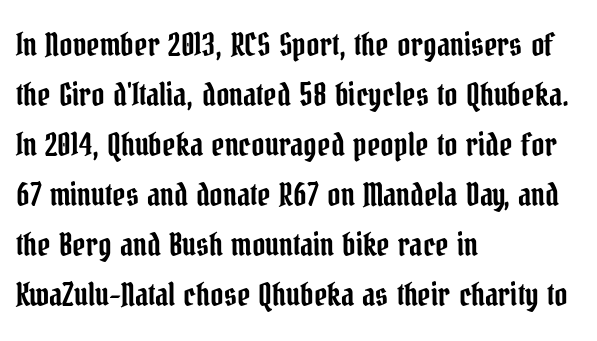
{"serif": "yes", "italic": "no", "width": "condensed", "stroke_contrast": "low", "x_height": "medium", "monospaced": "no", "underline": "no", "align": "left", "line_spacing": "normal", "line_spacing_ratio": 1.56, "letter_spacing": "normal", "letter_spacing_em": 0.0, "glyph_px": 32}
